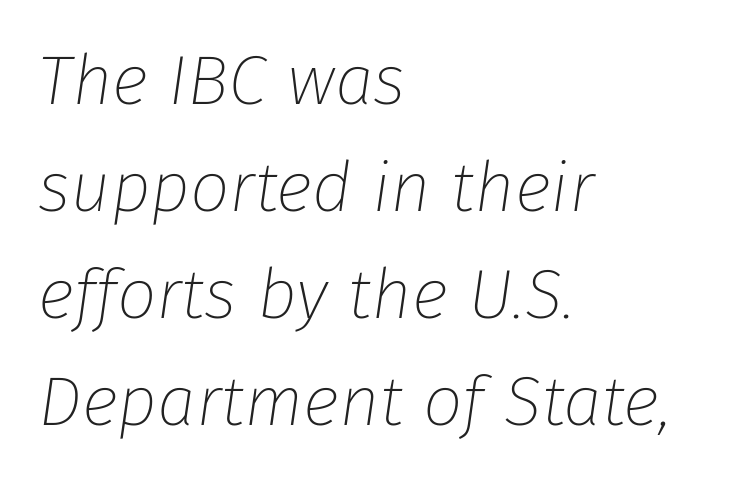
Q: Is the text bold? A: No.
Q: Is the text italic (slanted)? A: Yes, it leans right by about 8 degrees.
Q: Is the text underlined? A: No.
Q: How is the paragraph aligned? A: Left-aligned.
Q: Is the spacing between letters normal or unusually wide? A: Normal.
Q: Is the spacing between lines tight, normal or loose? A: Normal.
Q: Width (condensed, normal, or wide)? A: Normal.
Q: Stroke contrast? A: Low.
Q: x-height? A: Medium.
Q: Monospaced? A: No.
